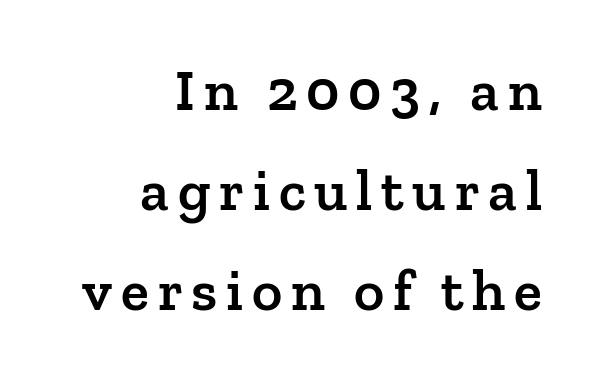
The space beneath each line is pristine and unruled. You could not count columns in this text — the font is proportionally spaced. Designer's note — italics off, roman on. Little horizontal feet cap the strokes, marking this as serif type. Where is the straight margin? On the right. Typographic density is moderately raised because the face is semibold.
